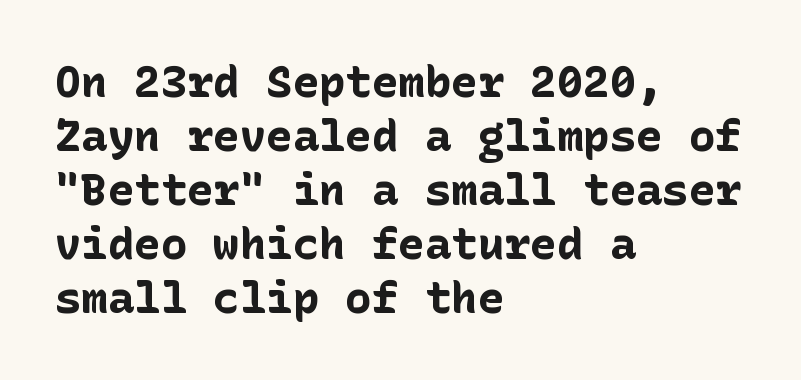
The image shows 44 px bold sans-serif type, upright; set left-aligned, line spacing 1.23x, normal letter spacing, not underlined; low stroke contrast and a medium x-height.
